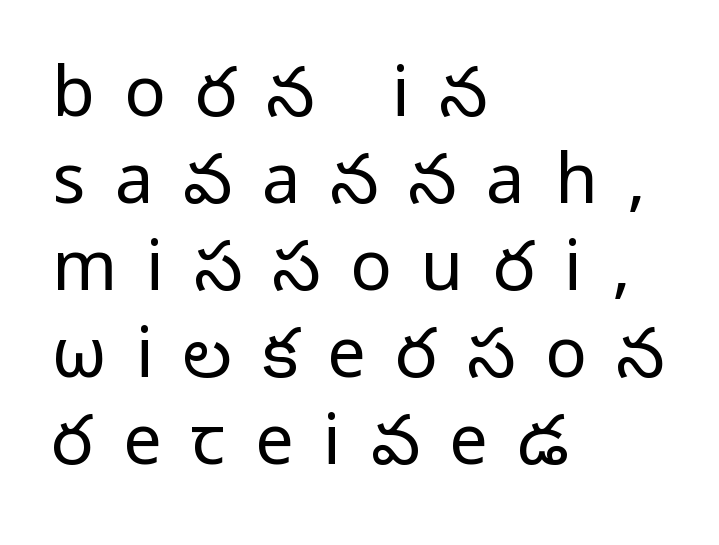
Q: Is the text bold? A: No.
Q: Is the text italic (slanted)? A: No, it is upright.
Q: Is the typeface a serif or a sans-serif typeface? A: Sans-serif.
Q: Is the text underlined? A: No.
Q: How is the paragraph aligned? A: Left-aligned.
Q: Is the spacing between letters normal or unusually wide? A: Unusually wide.
Q: Is the spacing between lines tight, normal or loose? A: Normal.
Q: Width (condensed, normal, or wide)? A: Normal.
Q: Stroke contrast? A: Low.
Q: x-height? A: Medium.
Q: Monospaced? A: No.
